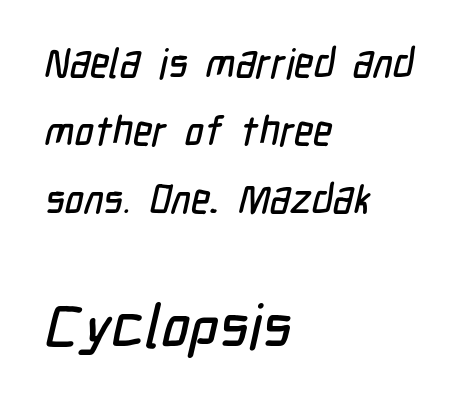
Q: Is the typeface a serif or a sans-serif typeface? A: Sans-serif.
Q: Is the text underlined? A: No.
Q: How is the paragraph aligned? A: Left-aligned.
Q: Is the spacing between letters normal or unusually wide? A: Normal.
Q: Is the spacing between lines tight, normal or loose? A: Normal.
Q: Which block of text is set in a larger size, the first (top) or the second (bottom)? A: The second (bottom) one.
Q: Width (condensed, normal, or wide)? A: Condensed.
Q: Stroke contrast? A: Low.
Q: x-height? A: Medium.
Q: Monospaced? A: No.
